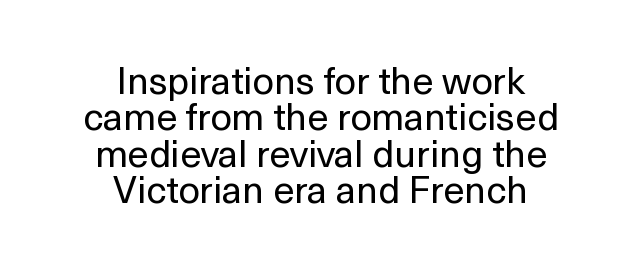
{"serif": "no", "italic": "no", "bold": "no", "weight": "regular", "width": "normal", "x_height": "medium", "monospaced": "no", "underline": "no", "align": "center", "line_spacing": "tight", "line_spacing_ratio": 0.96, "letter_spacing": "normal", "letter_spacing_em": 0.0, "glyph_px": 38}
